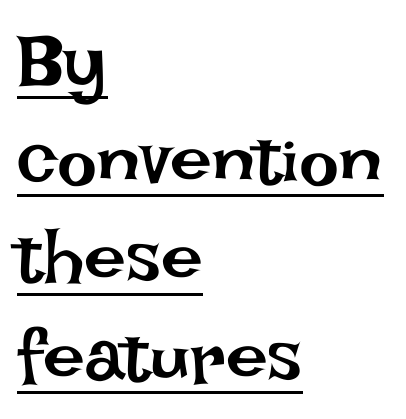
{"italic": "no", "bold": "no", "weight": "regular", "width": "normal", "stroke_contrast": "low", "x_height": "large", "monospaced": "no", "underline": "yes", "align": "left", "line_spacing": "normal", "line_spacing_ratio": 1.31, "letter_spacing": "normal", "letter_spacing_em": 0.0, "glyph_px": 75}
